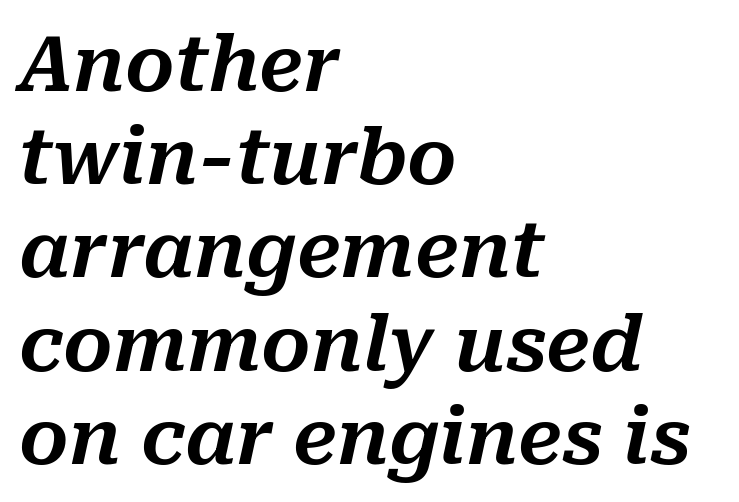
{"italic": "yes", "lean": "right", "slant_degrees": 10, "width": "normal", "stroke_contrast": "medium", "x_height": "medium", "monospaced": "no", "underline": "no", "align": "left", "line_spacing_ratio": 1.21, "letter_spacing": "normal", "letter_spacing_em": 0.0, "glyph_px": 77}
